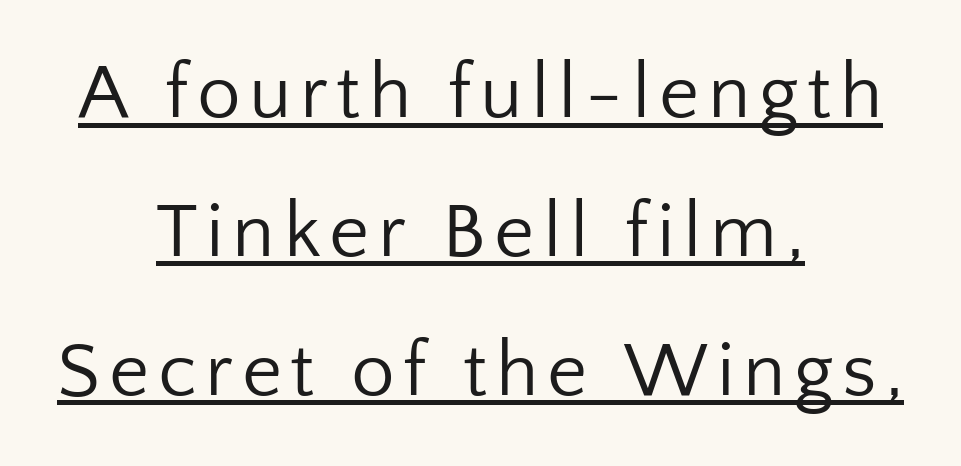
Every stem runs plumb, perpendicular to the baseline. The text block is weighted toward neither margin, spreading evenly from the middle. On a weight scale, this lands at 450 or below. The typesetter has applied underlining to the passage shown. Proportional: the letters do not fall into vertical columns. Classification — sans serif.
